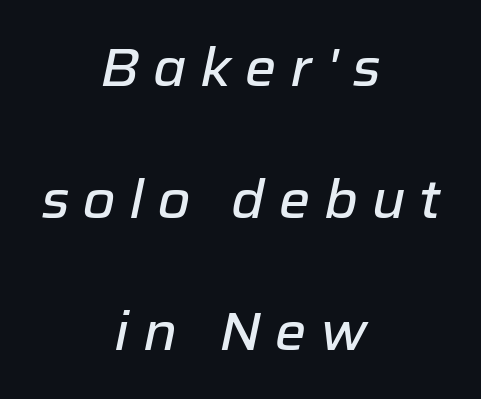
{"italic": "yes", "lean": "right", "slant_degrees": 12, "width": "normal", "stroke_contrast": "low", "x_height": "medium", "monospaced": "no", "underline": "no", "align": "center", "line_spacing": "loose", "line_spacing_ratio": 2.49, "letter_spacing": "wide", "letter_spacing_em": 0.26, "glyph_px": 53}
